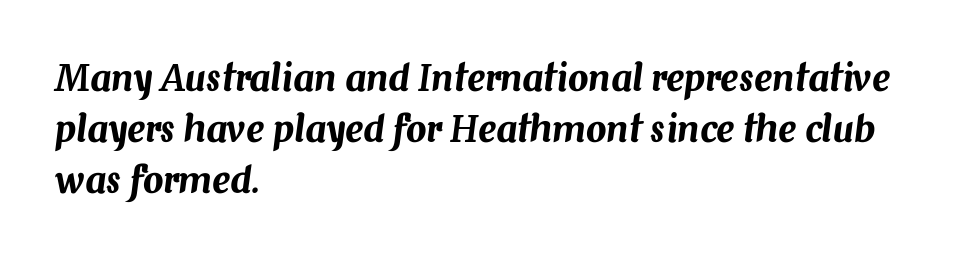
{"italic": "yes", "lean": "right", "slant_degrees": 7, "width": "normal", "stroke_contrast": "medium", "x_height": "medium", "monospaced": "no", "underline": "no", "align": "left", "line_spacing": "normal", "line_spacing_ratio": 1.42, "letter_spacing": "normal", "letter_spacing_em": 0.0, "glyph_px": 36}
